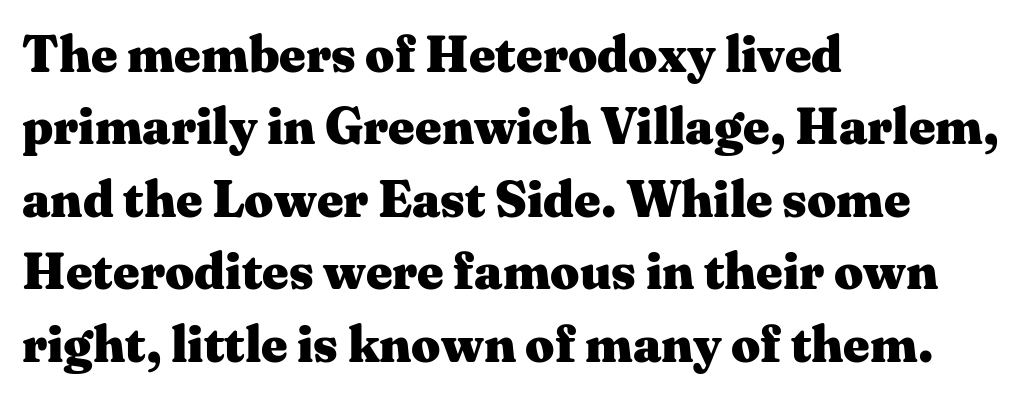
The image shows 51 px heavy, wide serif type, upright; set left-aligned, normal line spacing (1.42x), normal letter spacing, not underlined; medium stroke contrast and a medium x-height.
